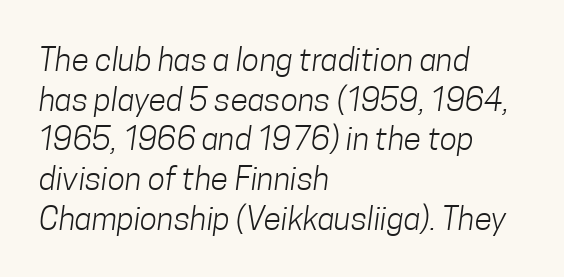
Q: Is the text bold? A: No.
Q: Is the typeface a serif or a sans-serif typeface? A: Sans-serif.
Q: Is the text underlined? A: No.
Q: How is the paragraph aligned? A: Left-aligned.
Q: Is the spacing between letters normal or unusually wide? A: Normal.
Q: Width (condensed, normal, or wide)? A: Condensed.
Q: Stroke contrast? A: Low.
Q: x-height? A: Medium.
Q: Monospaced? A: No.
